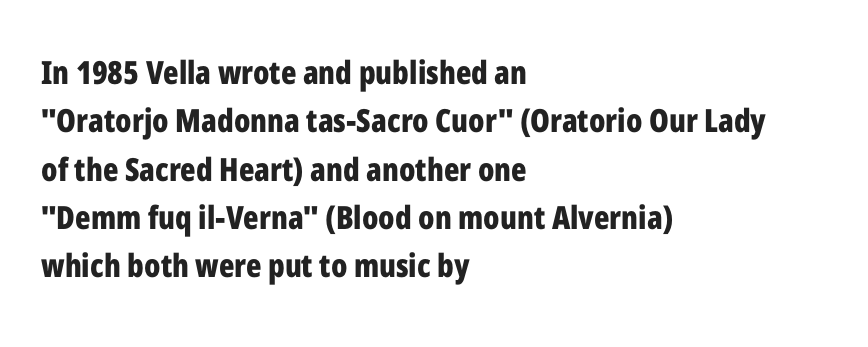
Q: Is the text bold? A: Yes.
Q: Is the text italic (slanted)? A: No, it is upright.
Q: Is the typeface a serif or a sans-serif typeface? A: Sans-serif.
Q: Is the text underlined? A: No.
Q: How is the paragraph aligned? A: Left-aligned.
Q: Is the spacing between letters normal or unusually wide? A: Normal.
Q: Is the spacing between lines tight, normal or loose? A: Normal.
Q: Width (condensed, normal, or wide)? A: Condensed.
Q: Stroke contrast? A: Low.
Q: x-height? A: Medium.
Q: Monospaced? A: No.
